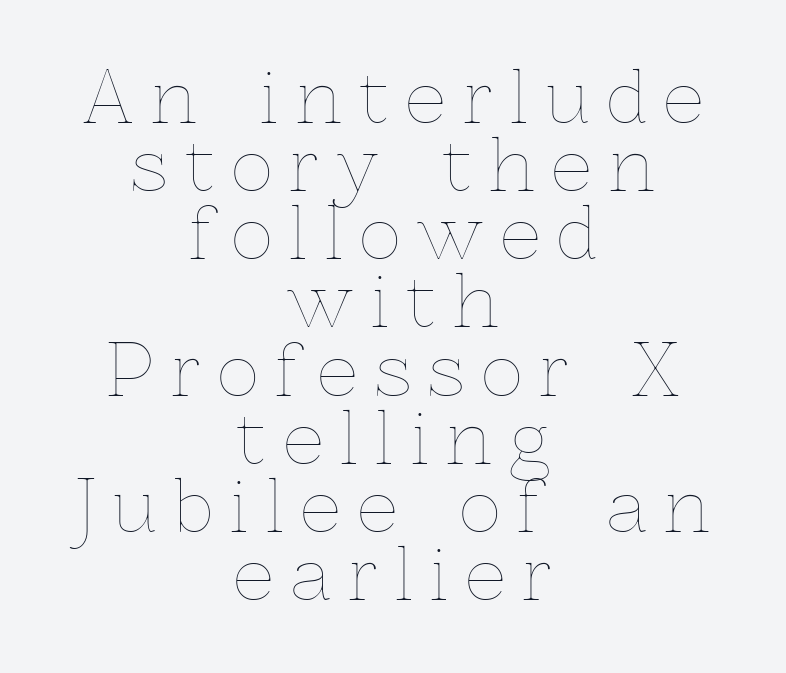
{"italic": "no", "bold": "no", "weight": "thin", "width": "normal", "x_height": "medium", "monospaced": "no", "underline": "no", "align": "center", "line_spacing": "tight", "line_spacing_ratio": 0.96, "letter_spacing": "wide", "letter_spacing_em": 0.25, "glyph_px": 71}
